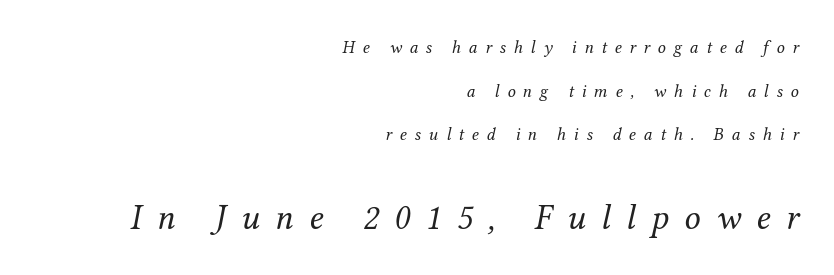
The image shows 36 px regular-weight serif type, italic (leaning right); set right-aligned, loose line spacing (2.43x), unusually wide letter spacing (+0.43 em), not underlined; the second (bottom) block is 2.0x larger; medium stroke contrast and a medium x-height.
